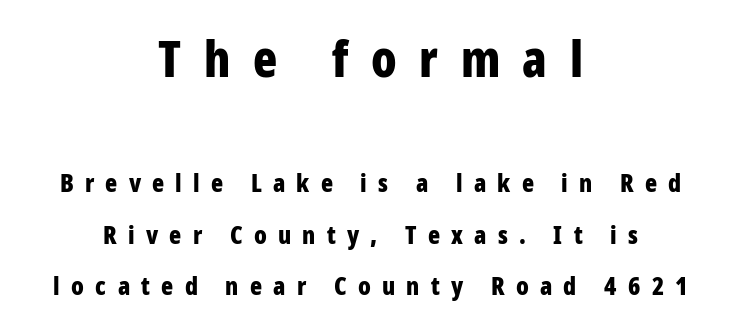
{"serif": "no", "italic": "no", "bold": "yes", "weight": "bold", "width": "condensed", "stroke_contrast": "low", "x_height": "medium", "monospaced": "no", "underline": "no", "align": "center", "line_spacing": "loose", "line_spacing_ratio": 2.05, "letter_spacing": "wide", "letter_spacing_em": 0.45, "larger_block": "first", "size_ratio": 2.0, "glyph_px": 50}
